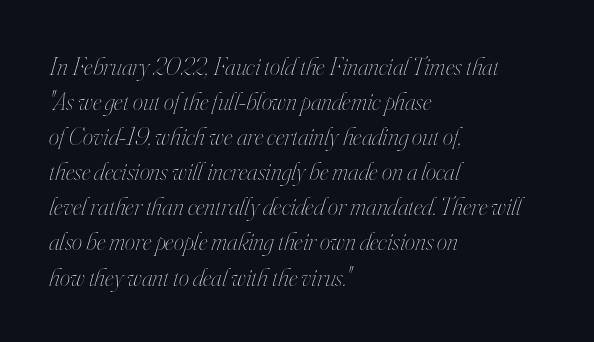
{"italic": "yes", "lean": "right", "slant_degrees": 16, "bold": "no", "underline": "no", "align": "left", "line_spacing": "normal", "line_spacing_ratio": 1.35, "letter_spacing": "normal", "letter_spacing_em": 0.0, "glyph_px": 26}
